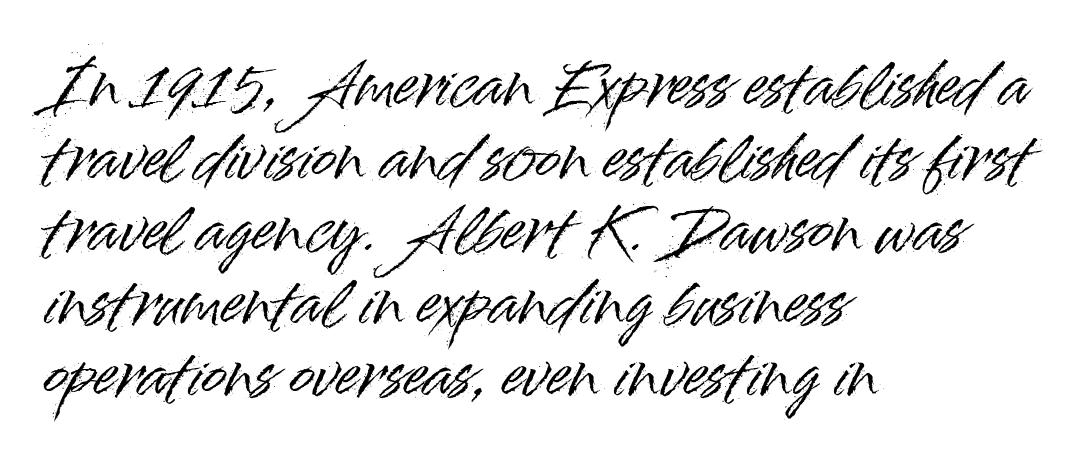
{"serif": "no", "width": "normal", "stroke_contrast": "high", "x_height": "small", "monospaced": "no", "underline": "no", "align": "left", "line_spacing_ratio": 1.23, "letter_spacing": "normal", "letter_spacing_em": 0.0, "glyph_px": 59}
